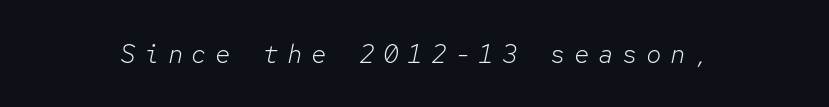
{"italic": "yes", "lean": "right", "slant_degrees": 12, "bold": "no", "underline": "no", "letter_spacing": "wide", "letter_spacing_em": 0.32, "glyph_px": 26}
